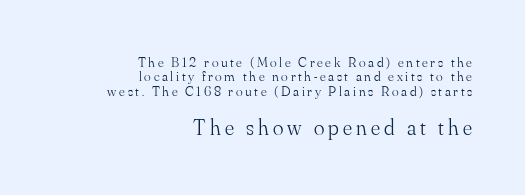
Each new line begins almost immediately beneath the previous one. A typesetter would mark this as roman, not italic. Horizontally, the lines are justified to the trailing edge only. Stroke thickness stays within the range of a standard reading face or lighter. The strip under each line holds only bare page.
